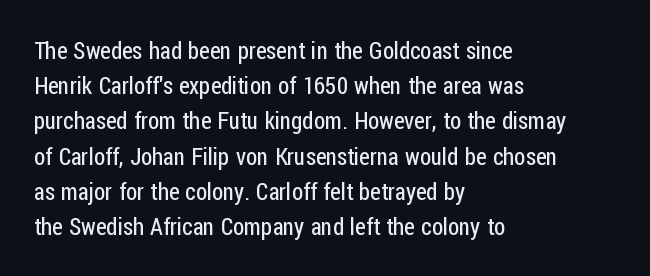
Q: Is the text bold? A: No.
Q: Is the text italic (slanted)? A: No, it is upright.
Q: Is the text underlined? A: No.
Q: How is the paragraph aligned? A: Left-aligned.
Q: Is the spacing between letters normal or unusually wide? A: Normal.
Q: Is the spacing between lines tight, normal or loose? A: Normal.
